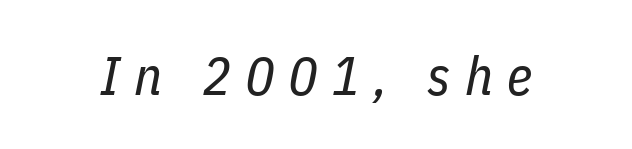
Underlining? Definitely not there. Honestly, the letter spacing is so wide it's the main thing you notice. Is this a heavy cut? Hardly; it is regular or lighter. Slant detected: the letters are inclined.
